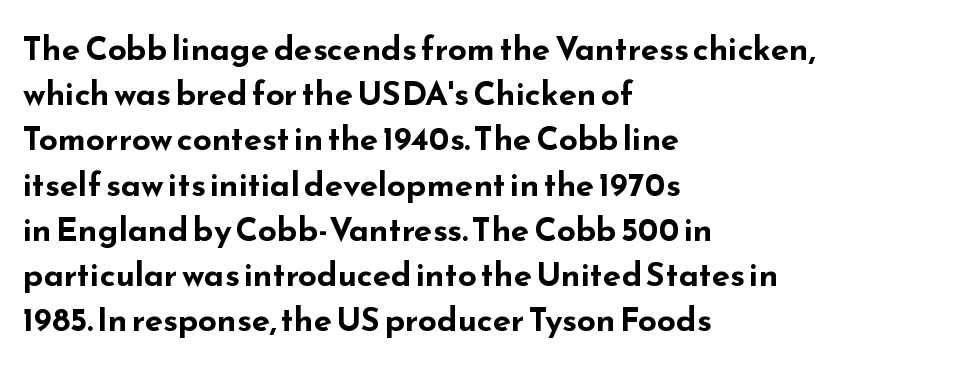
Each glyph is drawn with heavy, bold strokes. Every stem runs plumb, perpendicular to the baseline. Is this a fixed-width face? No — the glyphs have proportional, varying widths. The type is set solid horizontally, with unmodified tracking. Letters rest on an invisible, unmarked baseline. This sample is left-justified, so line endings fall wherever the words run out.
